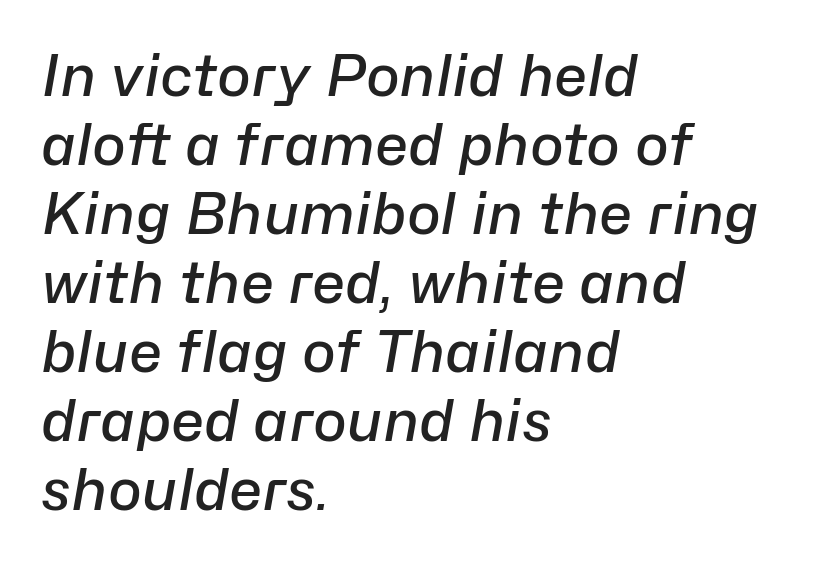
{"italic": "yes", "lean": "right", "slant_degrees": 10, "bold": "semi", "weight": "semibold", "width": "normal", "stroke_contrast": "low", "x_height": "medium", "monospaced": "no", "underline": "no", "align": "left", "line_spacing_ratio": 1.21, "letter_spacing": "normal", "letter_spacing_em": 0.0, "glyph_px": 57}
